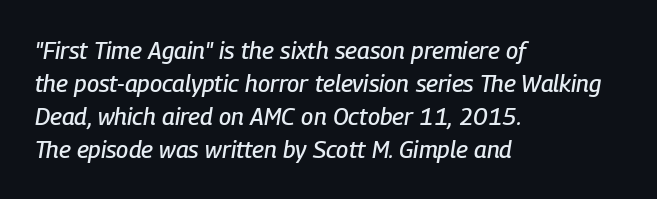
The tracking reads as untouched default to a designer's eye. Reading down the block, your eye returns to a fixed left position each line. Is there much room between lines? A standard amount, neither cramped nor airy. Letters rest on an invisible, unmarked baseline. The letters are slanted; this is an italic face.
